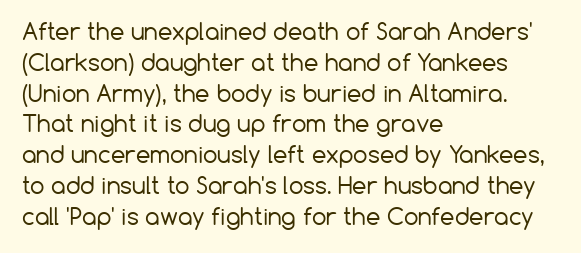
Descenders are the only things crossing below the line. The font sits on the lighter half of the weight spectrum, regular included. Does the copy run flush right? No — it runs flush left. Vertically, the passage feels balanced, rows spaced as you'd expect.
